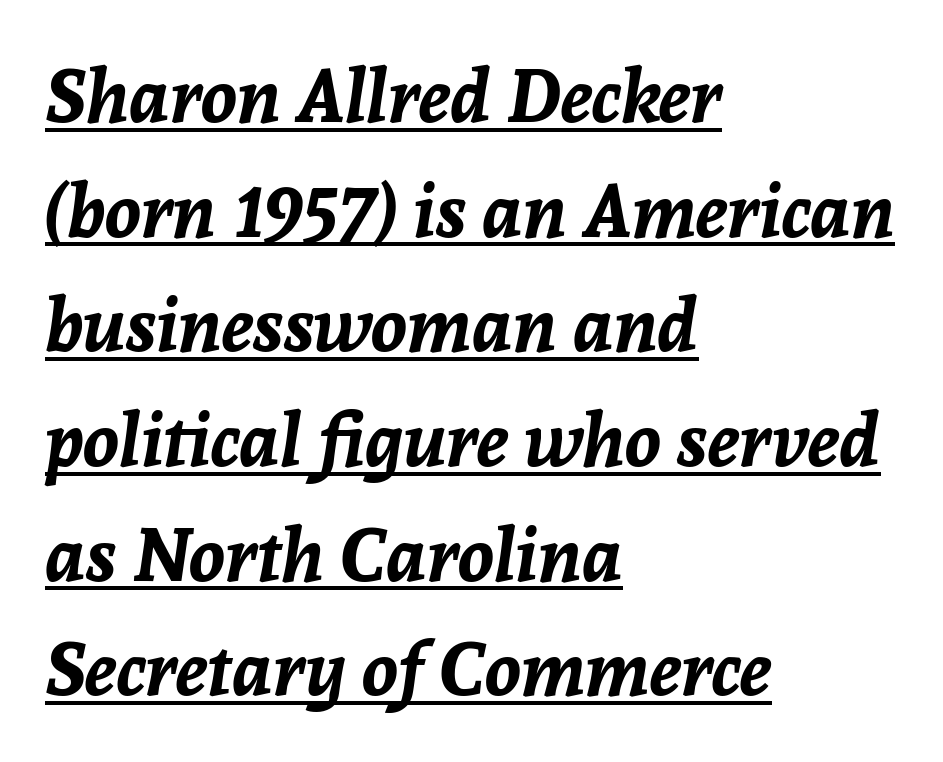
Q: Is the text bold? A: Yes.
Q: Is the text italic (slanted)? A: Yes, it leans right by about 8 degrees.
Q: Is the text underlined? A: Yes.
Q: How is the paragraph aligned? A: Left-aligned.
Q: Is the spacing between letters normal or unusually wide? A: Normal.
Q: Is the spacing between lines tight, normal or loose? A: Normal.
Q: Width (condensed, normal, or wide)? A: Normal.
Q: Stroke contrast? A: Low.
Q: x-height? A: Medium.
Q: Monospaced? A: No.
